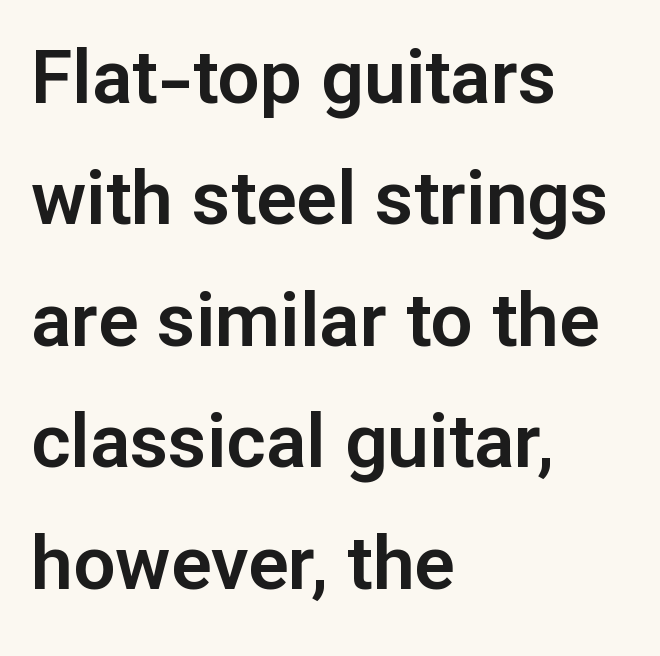
The image shows 75 px sans-serif type, upright; set left-aligned, normal line spacing (1.62x), normal letter spacing, not underlined; low stroke contrast and a medium x-height.
